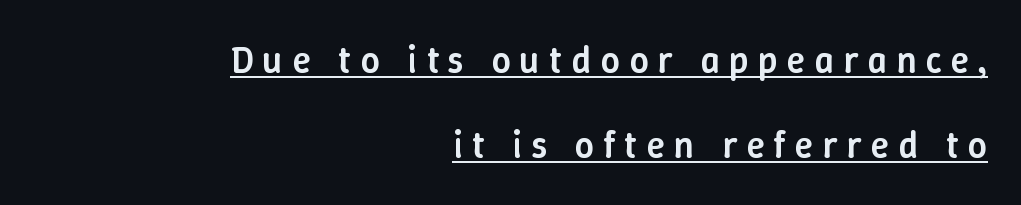
{"italic": "no", "bold": "semi", "weight": "semibold", "width": "normal", "stroke_contrast": "low", "x_height": "medium", "monospaced": "no", "underline": "yes", "align": "right", "line_spacing": "loose", "line_spacing_ratio": 2.25, "letter_spacing": "wide", "letter_spacing_em": 0.24, "glyph_px": 38}
